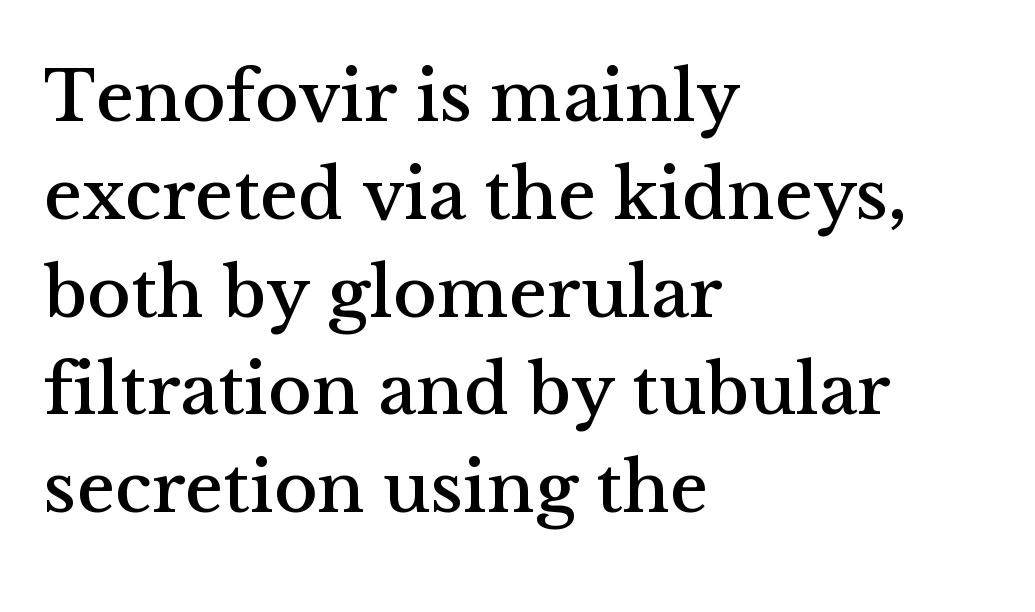
{"serif": "yes", "italic": "no", "width": "normal", "stroke_contrast": "medium", "x_height": "medium", "monospaced": "no", "underline": "no", "align": "left", "line_spacing": "normal", "line_spacing_ratio": 1.34, "letter_spacing": "normal", "letter_spacing_em": 0.0, "glyph_px": 73}
